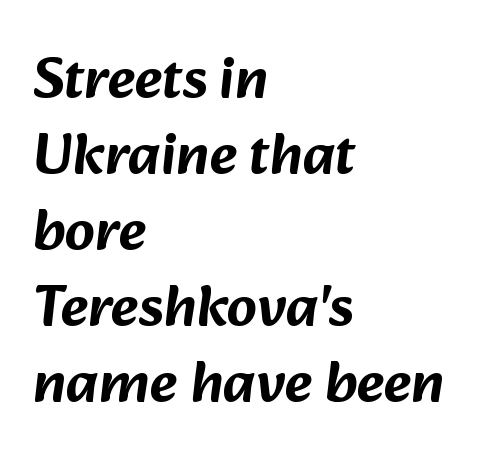
{"serif": "no", "width": "normal", "stroke_contrast": "low", "x_height": "medium", "monospaced": "no", "underline": "no", "align": "left", "line_spacing": "normal", "line_spacing_ratio": 1.29, "letter_spacing": "normal", "letter_spacing_em": 0.0, "glyph_px": 59}
